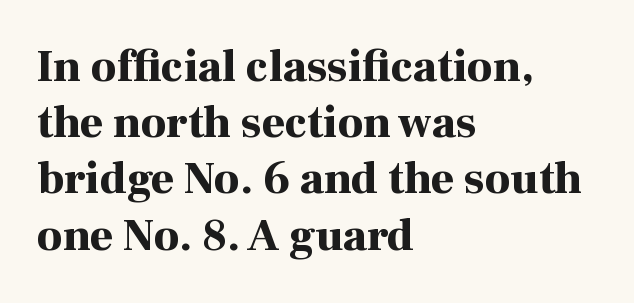
{"serif": "yes", "italic": "no", "bold": "yes", "weight": "bold", "width": "normal", "stroke_contrast": "high", "x_height": "medium", "monospaced": "no", "underline": "no", "align": "left", "line_spacing": "normal", "line_spacing_ratio": 1.25, "letter_spacing": "normal", "letter_spacing_em": 0.0, "glyph_px": 45}
